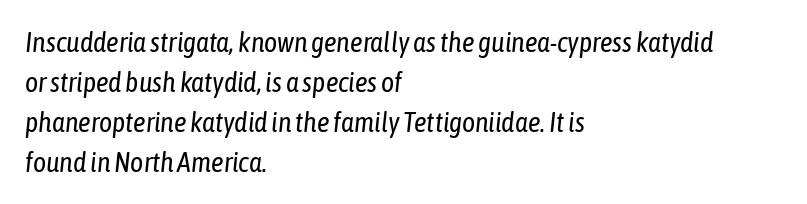
The image shows 28 px regular-weight, condensed type, italic (leaning right); set left-aligned, normal line spacing (1.43x), normal letter spacing, not underlined; low stroke contrast and a medium x-height.
